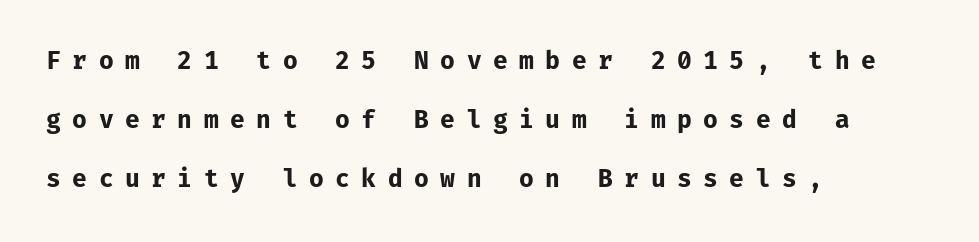
Q: Is the text bold? A: Yes.
Q: Is the text italic (slanted)? A: No, it is upright.
Q: Is the text underlined? A: No.
Q: How is the paragraph aligned? A: Left-aligned.
Q: Is the spacing between letters normal or unusually wide? A: Unusually wide.
Q: Is the spacing between lines tight, normal or loose? A: Loose.
